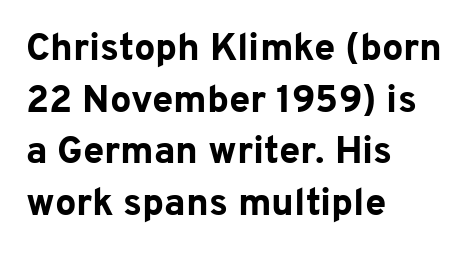
The gap between lines stays unmarked. The type is set solid horizontally, with unmodified tracking. Note: no serifs on the glyphs. Set as a true bold cut, around the 700 mark. A normal amount of white space separates one row of letters from the next.
